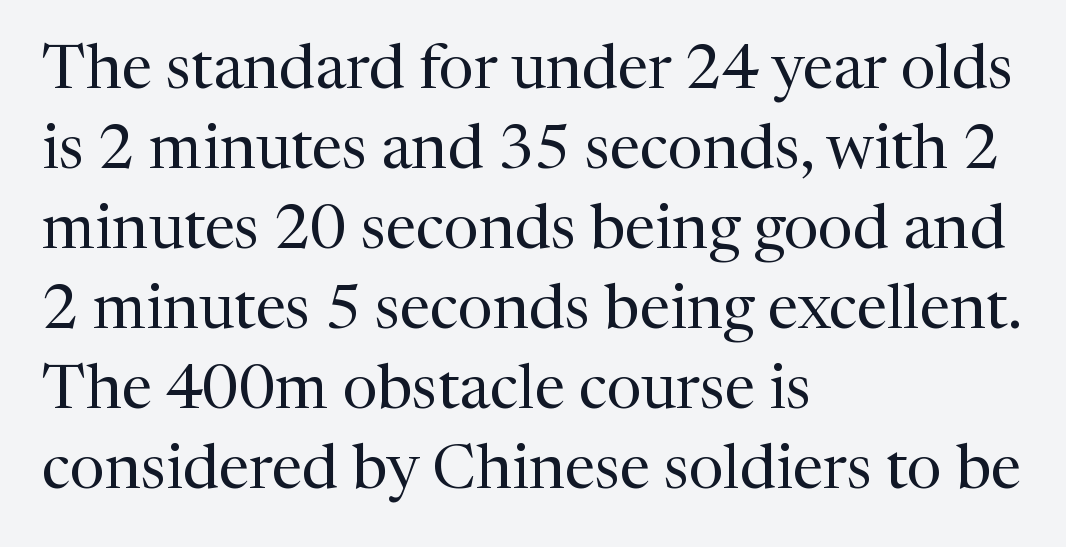
Q: Is the text bold? A: No.
Q: Is the text italic (slanted)? A: No, it is upright.
Q: Is the typeface a serif or a sans-serif typeface? A: Serif.
Q: Is the text underlined? A: No.
Q: How is the paragraph aligned? A: Left-aligned.
Q: Is the spacing between letters normal or unusually wide? A: Normal.
Q: Is the spacing between lines tight, normal or loose? A: Normal.
Q: Width (condensed, normal, or wide)? A: Normal.
Q: Stroke contrast? A: Medium.
Q: x-height? A: Medium.
Q: Monospaced? A: No.
